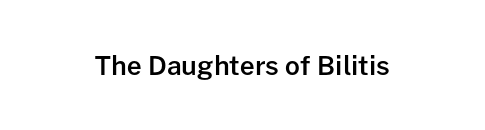
Ascenders rise straight up at ninety degrees. The typesetting leans somewhat heavy: a semibold. Observe the ordinary spacing: letters are neighbours, not strangers. Only glyphs here, with clear space below each row.
